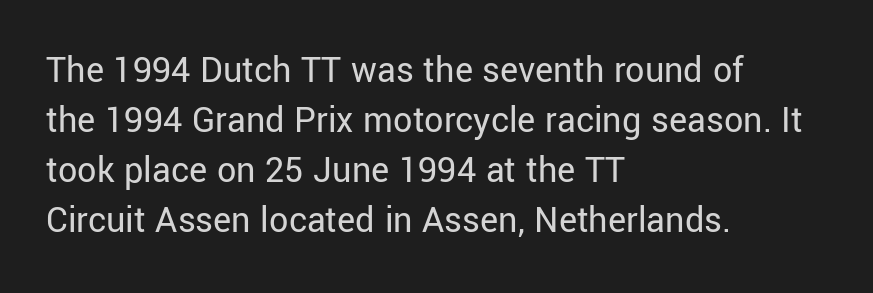
{"serif": "no", "italic": "no", "bold": "no", "weight": "regular", "width": "normal", "stroke_contrast": "low", "x_height": "medium", "monospaced": "no", "underline": "no", "align": "left", "line_spacing": "normal", "line_spacing_ratio": 1.32, "letter_spacing": "normal", "letter_spacing_em": 0.0, "glyph_px": 38}
